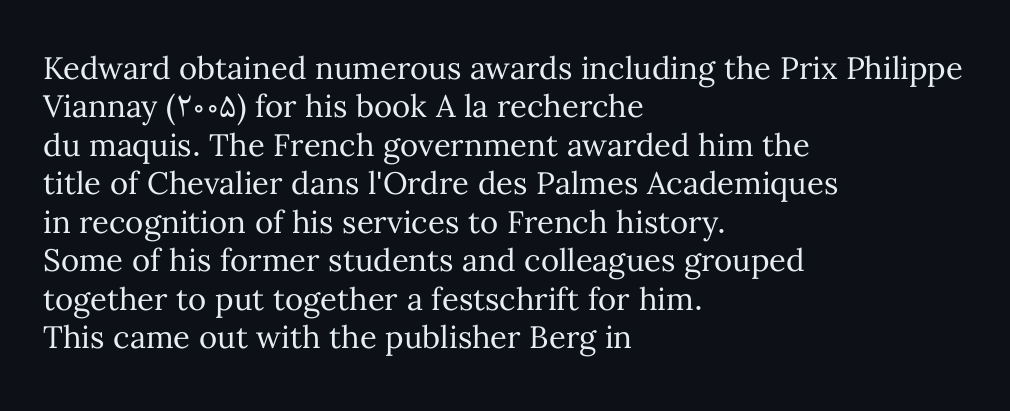
{"italic": "no", "bold": "no", "weight": "regular", "width": "normal", "stroke_contrast": "medium", "x_height": "medium", "monospaced": "no", "underline": "no", "align": "left", "line_spacing_ratio": 1.24, "letter_spacing": "normal", "letter_spacing_em": 0.0, "glyph_px": 31}
